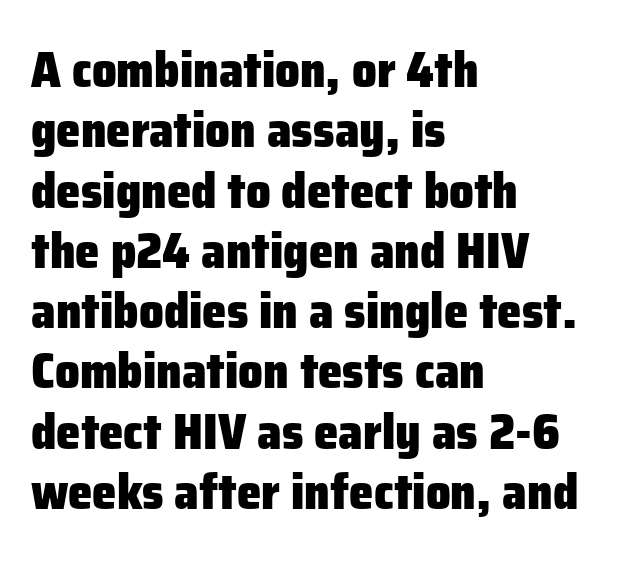
The horizontal fit of the characters is conventional and even. The axis of the letterforms is exactly vertical. Strong, thick strokes mark this as bold type. Each letter's strokes conclude bluntly, with no projecting serifs. One-word summary of the alignment: left.
